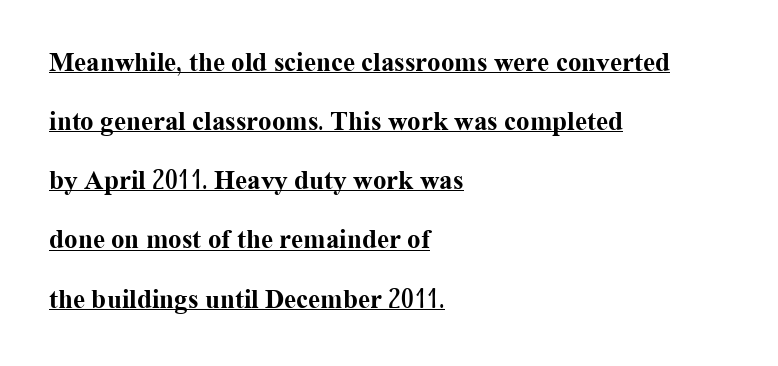
The image shows 27 px bold type, upright; set left-aligned, loose line spacing (2.19x), normal letter spacing, underlined.
